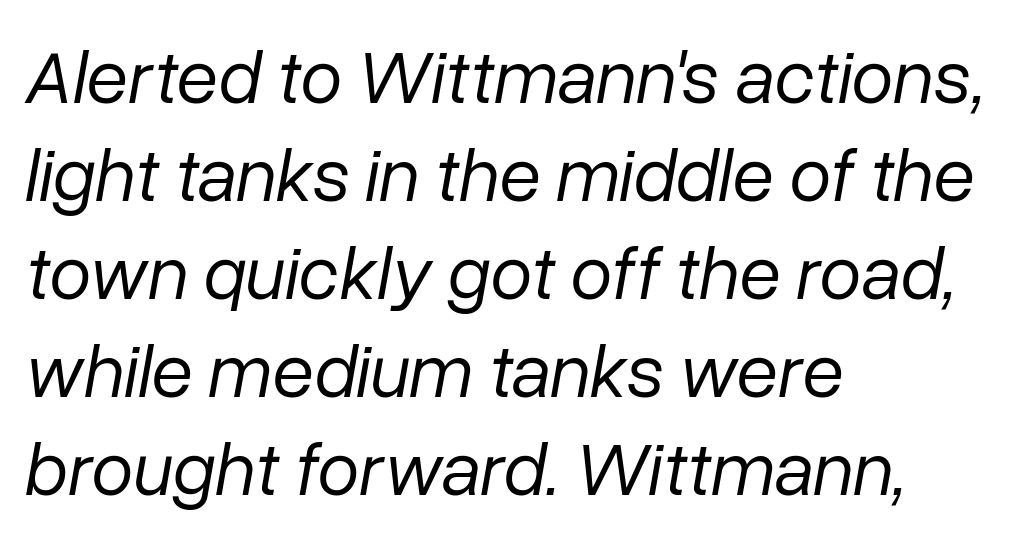
Q: Is the text bold? A: No.
Q: Is the text italic (slanted)? A: Yes, it leans right by about 10 degrees.
Q: Is the text underlined? A: No.
Q: How is the paragraph aligned? A: Left-aligned.
Q: Is the spacing between letters normal or unusually wide? A: Normal.
Q: Is the spacing between lines tight, normal or loose? A: Normal.
Q: Width (condensed, normal, or wide)? A: Normal.
Q: Stroke contrast? A: Low.
Q: x-height? A: Medium.
Q: Monospaced? A: No.
